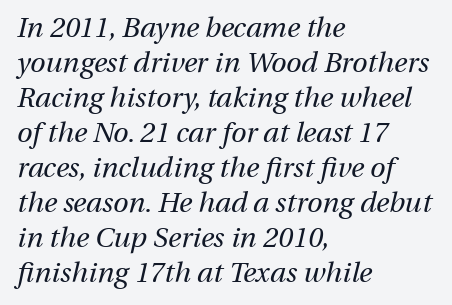
Q: Is the text bold? A: No.
Q: Is the text italic (slanted)? A: Yes, it leans right by about 13 degrees.
Q: Is the text underlined? A: No.
Q: How is the paragraph aligned? A: Left-aligned.
Q: Is the spacing between letters normal or unusually wide? A: Normal.
Q: Is the spacing between lines tight, normal or loose? A: Normal.
Q: Width (condensed, normal, or wide)? A: Normal.
Q: Stroke contrast? A: Medium.
Q: x-height? A: Medium.
Q: Monospaced? A: No.
